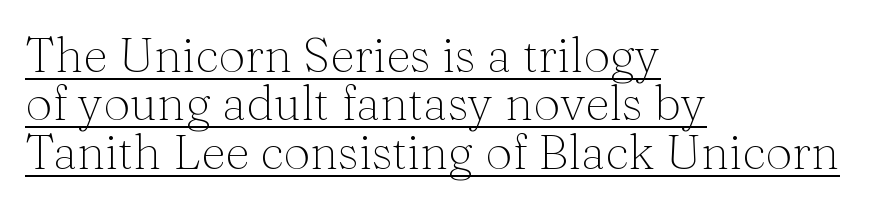
{"serif": "yes", "italic": "no", "bold": "no", "weight": "light", "width": "normal", "stroke_contrast": "medium", "x_height": "medium", "monospaced": "no", "underline": "yes", "align": "left", "line_spacing": "tight", "line_spacing_ratio": 1.01, "letter_spacing": "normal", "letter_spacing_em": 0.0, "glyph_px": 48}
